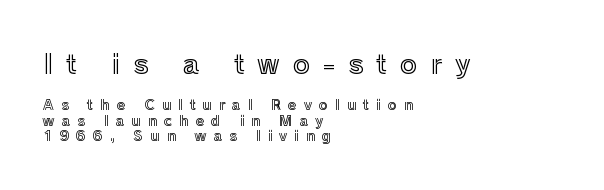
Q: Is the text italic (slanted)? A: No, it is upright.
Q: Is the text underlined? A: No.
Q: How is the paragraph aligned? A: Left-aligned.
Q: Is the spacing between letters normal or unusually wide? A: Unusually wide.
Q: Is the spacing between lines tight, normal or loose? A: Tight.
Q: Which block of text is set in a larger size, the first (top) or the second (bottom)? A: The first (top) one.
